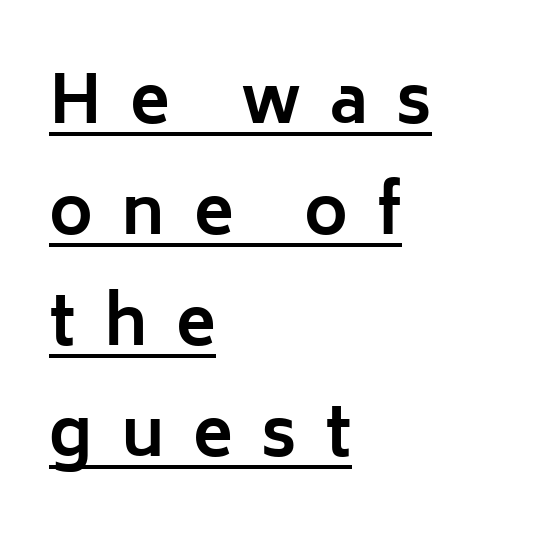
Does the copy run flush right? No — it runs flush left. Honestly, the letter spacing is so wide it's the main thing you notice. The vertical gap from one line to the next is medium. Tall strokes in this sample are plumb rather than angled. Classification — sans serif.
